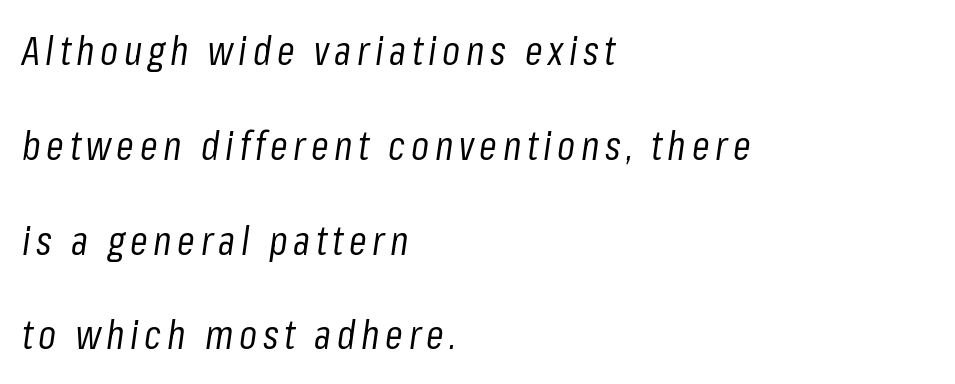
Q: Is the text bold? A: No.
Q: Is the text italic (slanted)? A: Yes, it leans right by about 8 degrees.
Q: Is the text underlined? A: No.
Q: How is the paragraph aligned? A: Left-aligned.
Q: Is the spacing between lines tight, normal or loose? A: Loose.
Q: Width (condensed, normal, or wide)? A: Condensed.
Q: Stroke contrast? A: Low.
Q: x-height? A: Medium.
Q: Monospaced? A: No.
